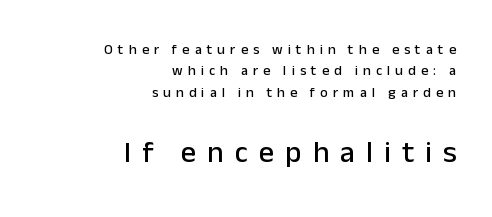
Q: Is the text italic (slanted)? A: No, it is upright.
Q: Is the typeface a serif or a sans-serif typeface? A: Sans-serif.
Q: Is the text underlined? A: No.
Q: How is the paragraph aligned? A: Right-aligned.
Q: Is the spacing between letters normal or unusually wide? A: Unusually wide.
Q: Is the spacing between lines tight, normal or loose? A: Normal.
Q: Which block of text is set in a larger size, the first (top) or the second (bottom)? A: The second (bottom) one.
Q: Width (condensed, normal, or wide)? A: Normal.
Q: Stroke contrast? A: Low.
Q: x-height? A: Medium.
Q: Monospaced? A: No.
